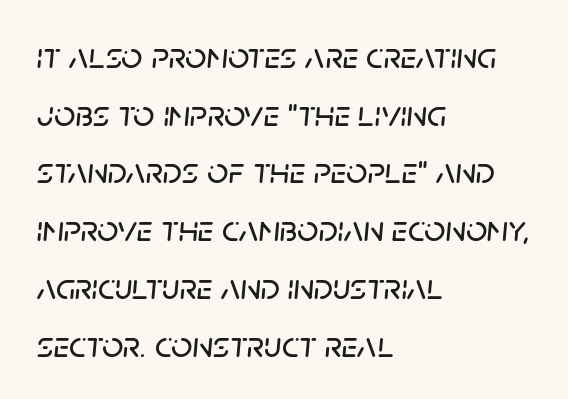
The image shows 37 px text type, italic (leaning right); set left-aligned, normal line spacing (1.56x), normal letter spacing, not underlined; low stroke contrast and a large x-height.
